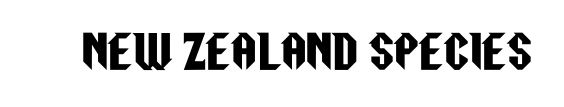
{"serif": "no", "italic": "no", "width": "condensed", "stroke_contrast": "low", "x_height": "large", "monospaced": "no", "underline": "no", "letter_spacing": "normal", "letter_spacing_em": 0.0, "glyph_px": 44}
